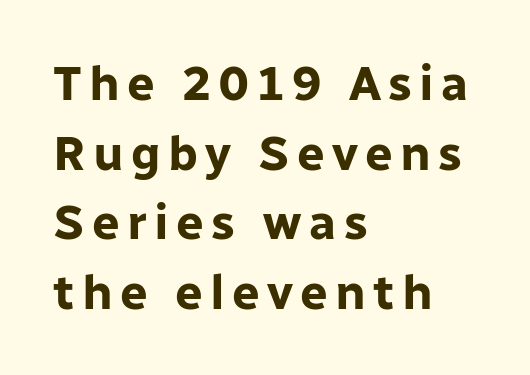
The image shows 49 px bold sans-serif type, upright; set left-aligned, normal line spacing (1.42x), not underlined; low stroke contrast and a medium x-height.
